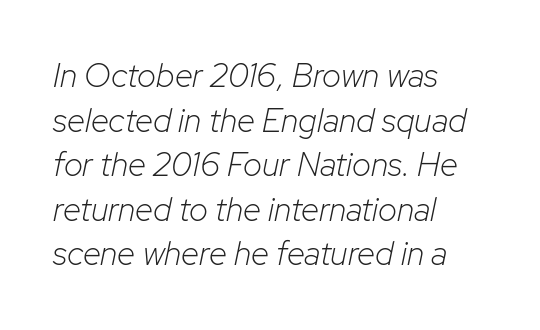
The baseline area is clear. These lines sit exactly where default settings would place them. A typesetter would call this zero additional tracking. Rendered with sloped, italic letterforms. Nothing heavy about these letters — not bold at all. You could not count columns in this text — the font is proportionally spaced.
